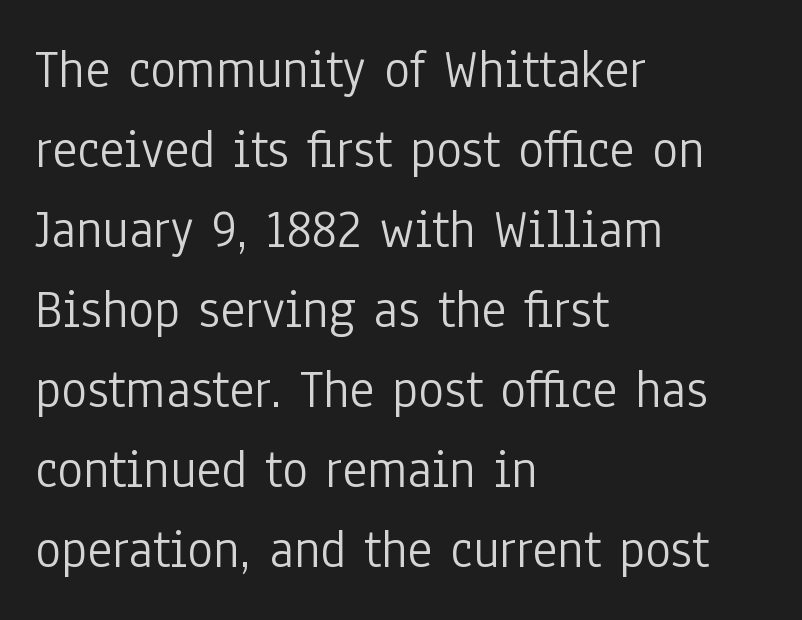
The image shows 54 px light, condensed sans-serif type, upright; set left-aligned, normal line spacing (1.48x), normal letter spacing, not underlined; low stroke contrast and a medium x-height.
